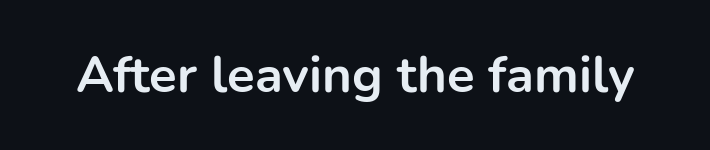
Think of a printed novel: that variable character pitch is what you see here. The specimen omits any rule beneath the text block's lines. Summary of weight: heavy, a full bold. Italic: no, the glyphs are upright roman.
